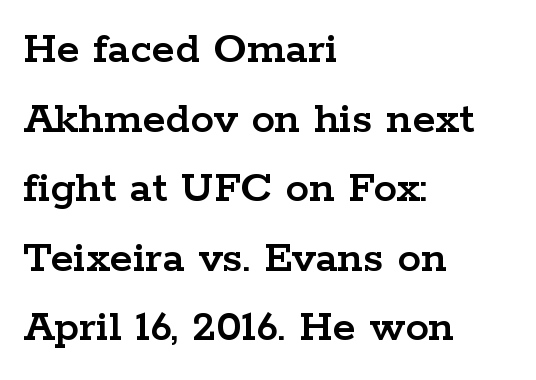
The letters advance in unequal steps, a hallmark of proportional type. Underline: absent. Is there any slant? The stems are plumb. The designer left line spacing at the default.
